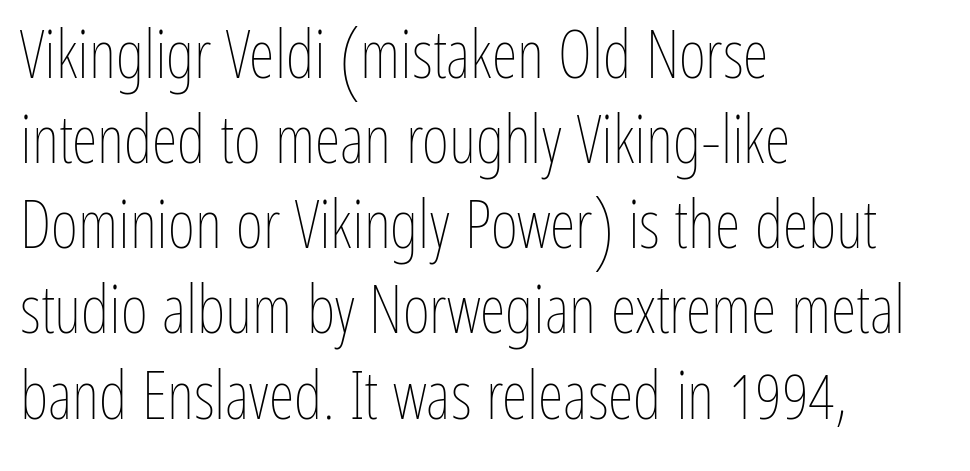
The image shows 66 px thin, condensed type, upright; set left-aligned, normal line spacing (1.29x), normal letter spacing, not underlined; low stroke contrast and a medium x-height.
